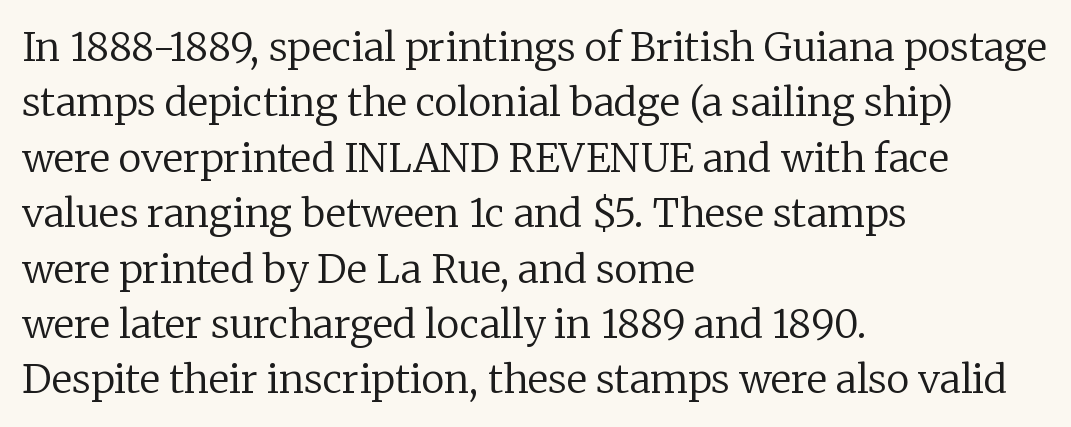
{"serif": "yes", "italic": "no", "bold": "no", "weight": "regular", "width": "normal", "stroke_contrast": "low", "x_height": "medium", "monospaced": "no", "underline": "no", "align": "left", "line_spacing": "normal", "line_spacing_ratio": 1.42, "letter_spacing": "normal", "letter_spacing_em": 0.0, "glyph_px": 39}
